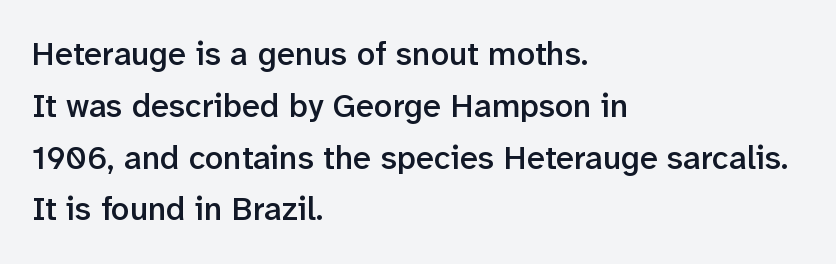
The image shows 33 px semibold sans-serif type, upright; set left-aligned, normal line spacing (1.57x), normal letter spacing, not underlined; low stroke contrast and a medium x-height.
